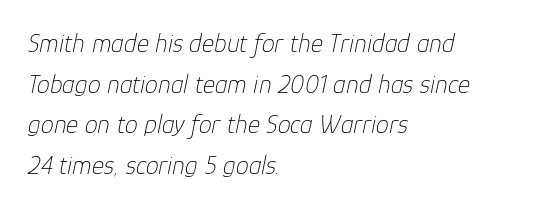
{"italic": "yes", "lean": "right", "slant_degrees": 12, "bold": "no", "underline": "no", "align": "left", "line_spacing": "normal", "line_spacing_ratio": 1.56, "letter_spacing": "normal", "letter_spacing_em": 0.0, "glyph_px": 26}
